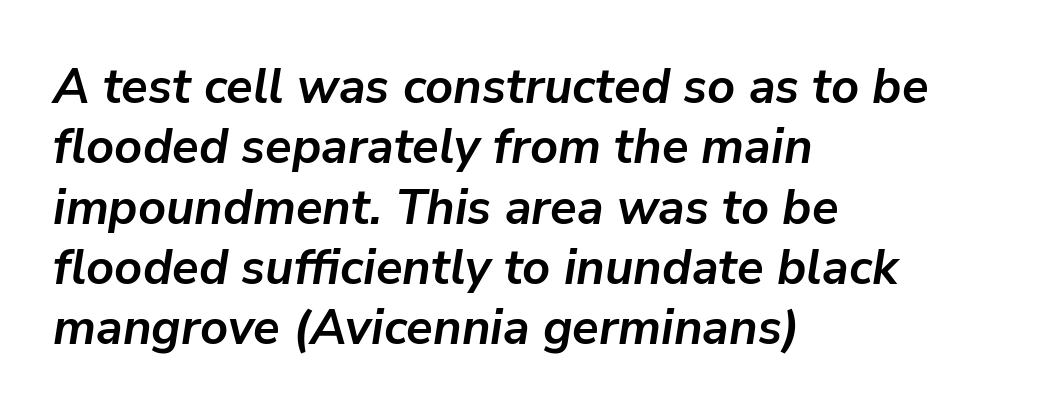
Q: Is the text bold? A: Yes.
Q: Is the text italic (slanted)? A: Yes, it leans right by about 9 degrees.
Q: Is the text underlined? A: No.
Q: How is the paragraph aligned? A: Left-aligned.
Q: Is the spacing between letters normal or unusually wide? A: Normal.
Q: Width (condensed, normal, or wide)? A: Normal.
Q: Stroke contrast? A: Low.
Q: x-height? A: Medium.
Q: Monospaced? A: No.
